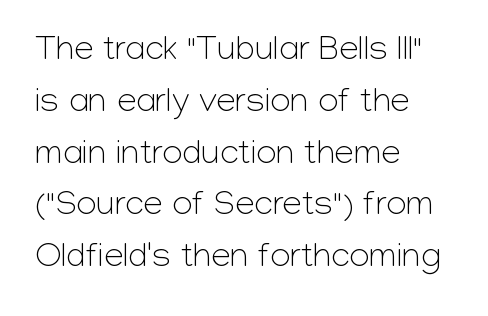
Q: Is the text bold? A: No.
Q: Is the text italic (slanted)? A: No, it is upright.
Q: Is the typeface a serif or a sans-serif typeface? A: Sans-serif.
Q: Is the text underlined? A: No.
Q: How is the paragraph aligned? A: Left-aligned.
Q: Is the spacing between letters normal or unusually wide? A: Normal.
Q: Is the spacing between lines tight, normal or loose? A: Normal.
Q: Width (condensed, normal, or wide)? A: Normal.
Q: Stroke contrast? A: Low.
Q: x-height? A: Medium.
Q: Monospaced? A: No.
